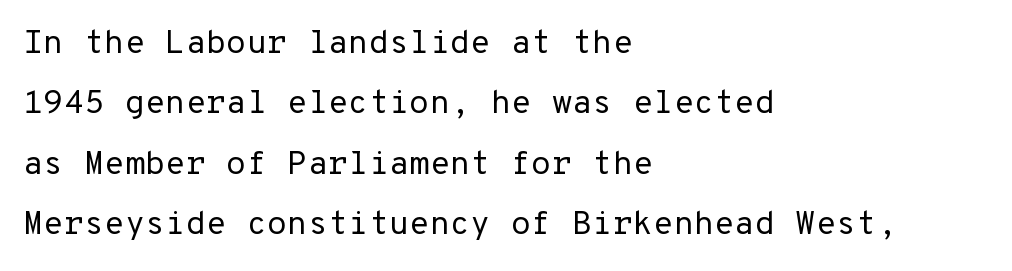
Q: Is the text bold? A: No.
Q: Is the text italic (slanted)? A: No, it is upright.
Q: Is the typeface a serif or a sans-serif typeface? A: Sans-serif.
Q: Is the text underlined? A: No.
Q: How is the paragraph aligned? A: Left-aligned.
Q: Is the spacing between letters normal or unusually wide? A: Normal.
Q: Width (condensed, normal, or wide)? A: Normal.
Q: Stroke contrast? A: Low.
Q: x-height? A: Medium.
